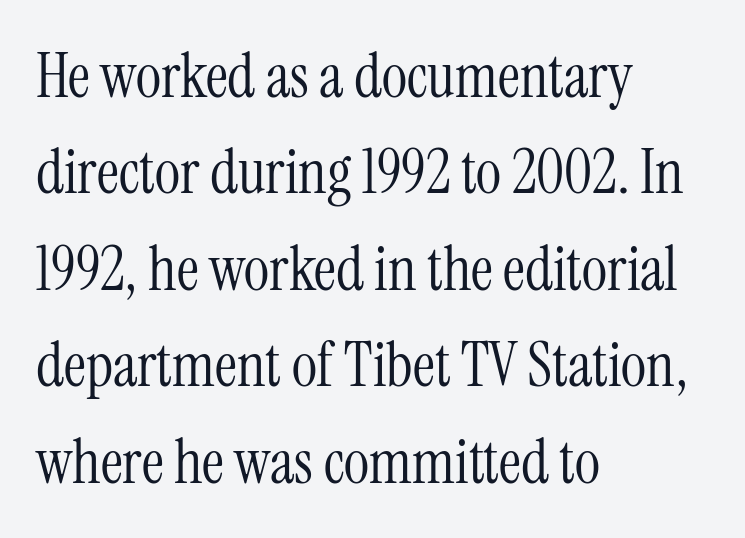
Q: Is the text bold? A: No.
Q: Is the text italic (slanted)? A: No, it is upright.
Q: Is the typeface a serif or a sans-serif typeface? A: Serif.
Q: Is the text underlined? A: No.
Q: How is the paragraph aligned? A: Left-aligned.
Q: Is the spacing between letters normal or unusually wide? A: Normal.
Q: Is the spacing between lines tight, normal or loose? A: Normal.
Q: Width (condensed, normal, or wide)? A: Condensed.
Q: Stroke contrast? A: Medium.
Q: x-height? A: Medium.
Q: Monospaced? A: No.
